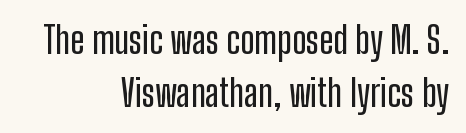
Posture: vertical. The rendering uses natural spacing where letterforms have individual widths. One glance says typical: line gaps are just what's usual. Honestly, the letter spacing is just normal — you wouldn't notice it.
